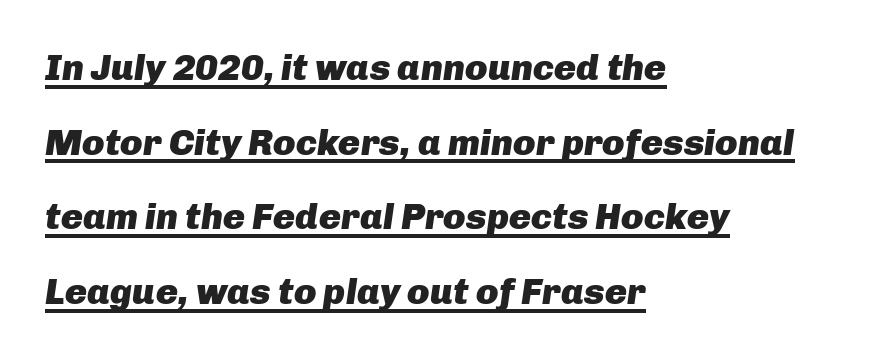
The image shows 37 px heavy type, italic (leaning right); set left-aligned, loose line spacing (2.02x), normal letter spacing, underlined; low stroke contrast and a medium x-height.
